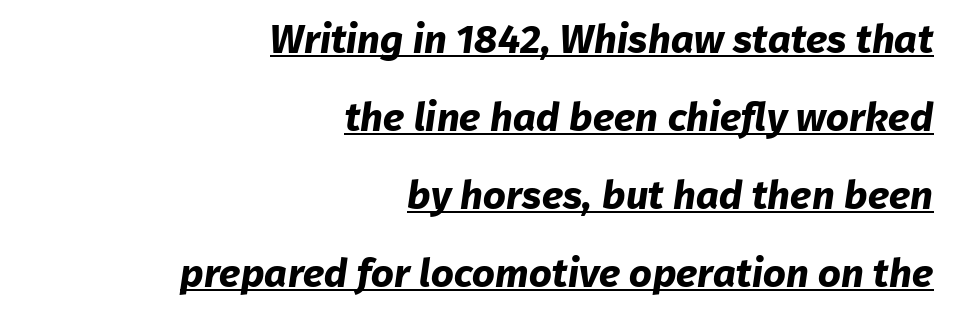
Q: Is the text bold? A: Yes.
Q: Is the typeface a serif or a sans-serif typeface? A: Sans-serif.
Q: Is the text underlined? A: Yes.
Q: How is the paragraph aligned? A: Right-aligned.
Q: Is the spacing between letters normal or unusually wide? A: Normal.
Q: Is the spacing between lines tight, normal or loose? A: Loose.
Q: Width (condensed, normal, or wide)? A: Normal.
Q: Stroke contrast? A: Low.
Q: x-height? A: Medium.
Q: Monospaced? A: No.
